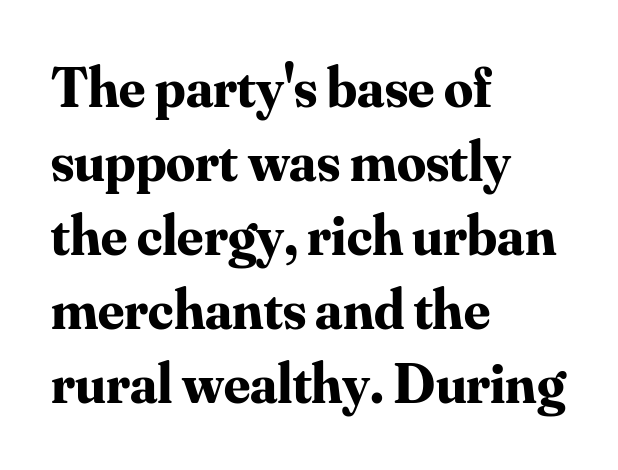
No extra tracking has been applied to these lines. The typesetter chose a ragged-right arrangement here. The passage shown is typed in a proportional face where columns would drift. The text was rendered using a seriffed face with decorative stroke endings.
